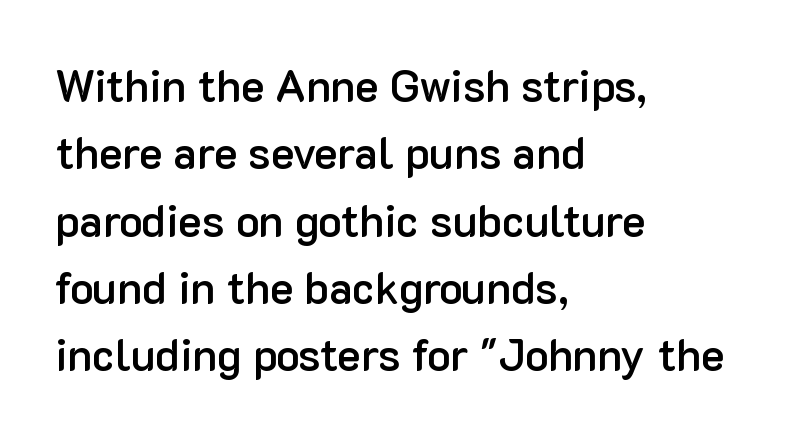
The characters display no serif detailing; their extremities are plain. The rendering uses a moderate line-height, typical for paragraphs. Stroke thickness is moderately raised; the sample reads as semibold. Is there any slant? The stems are plumb. The glyphs are unaccompanied by any horizontal stroke below them.
